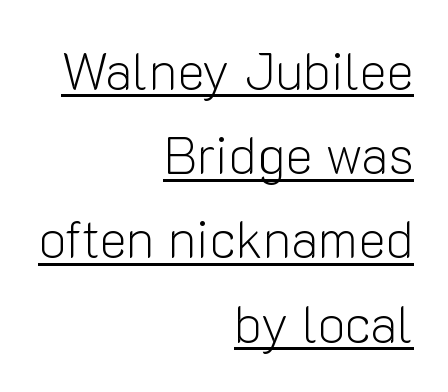
{"serif": "no", "italic": "no", "bold": "no", "weight": "light", "width": "normal", "stroke_contrast": "low", "x_height": "medium", "monospaced": "no", "underline": "yes", "align": "right", "line_spacing": "normal", "line_spacing_ratio": 1.62, "letter_spacing": "normal", "letter_spacing_em": 0.0, "glyph_px": 52}
